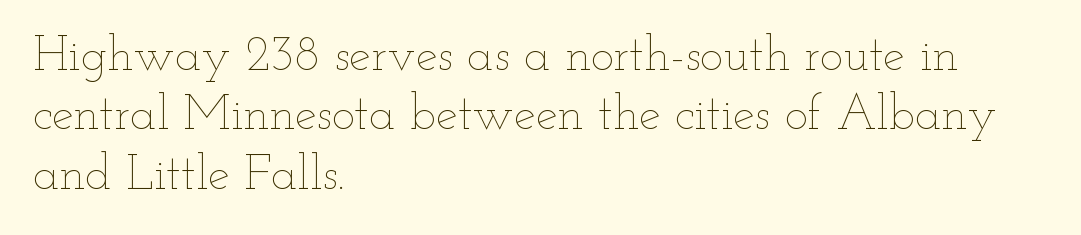
{"italic": "no", "bold": "no", "weight": "thin", "width": "wide", "stroke_contrast": "low", "x_height": "small", "monospaced": "no", "underline": "no", "align": "left", "line_spacing_ratio": 1.21, "letter_spacing": "normal", "letter_spacing_em": 0.0, "glyph_px": 49}
